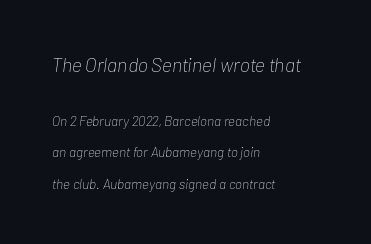
The image shows 20 px text type, italic (leaning right); set left-aligned, loose line spacing (2.22x), normal letter spacing, not underlined; the first (top) block is 1.43x larger.
